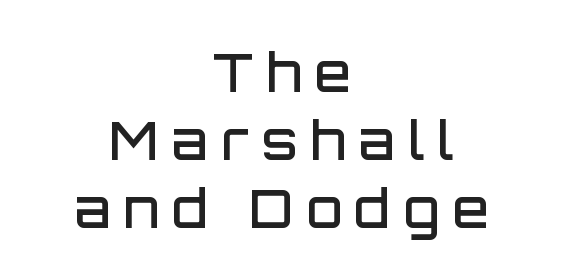
{"serif": "no", "italic": "no", "bold": "semi", "weight": "semibold", "width": "normal", "stroke_contrast": "low", "x_height": "large", "monospaced": "no", "underline": "no", "align": "center", "line_spacing": "normal", "line_spacing_ratio": 1.28, "letter_spacing": "wide", "letter_spacing_em": 0.24, "glyph_px": 53}
